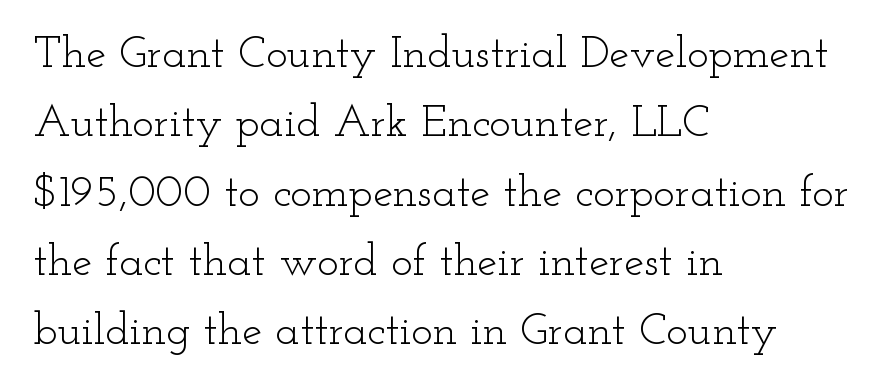
The image shows 45 px light, wide serif type, upright; set left-aligned, normal line spacing (1.54x), normal letter spacing, not underlined; low stroke contrast and a small x-height.
